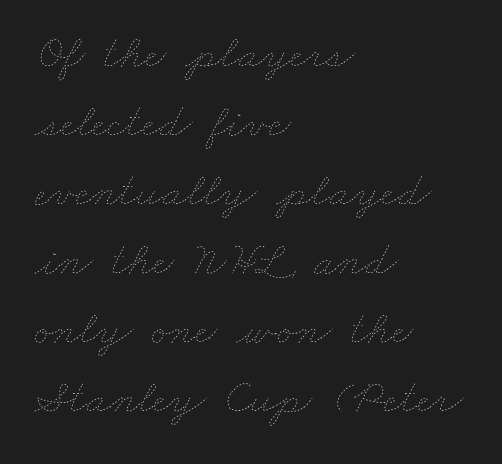
Q: Is the text bold? A: No.
Q: Is the text underlined? A: No.
Q: How is the paragraph aligned? A: Left-aligned.
Q: Is the spacing between letters normal or unusually wide? A: Normal.
Q: Is the spacing between lines tight, normal or loose? A: Normal.
Q: Width (condensed, normal, or wide)? A: Wide.
Q: Stroke contrast? A: Low.
Q: x-height? A: Small.
Q: Monospaced? A: No.
